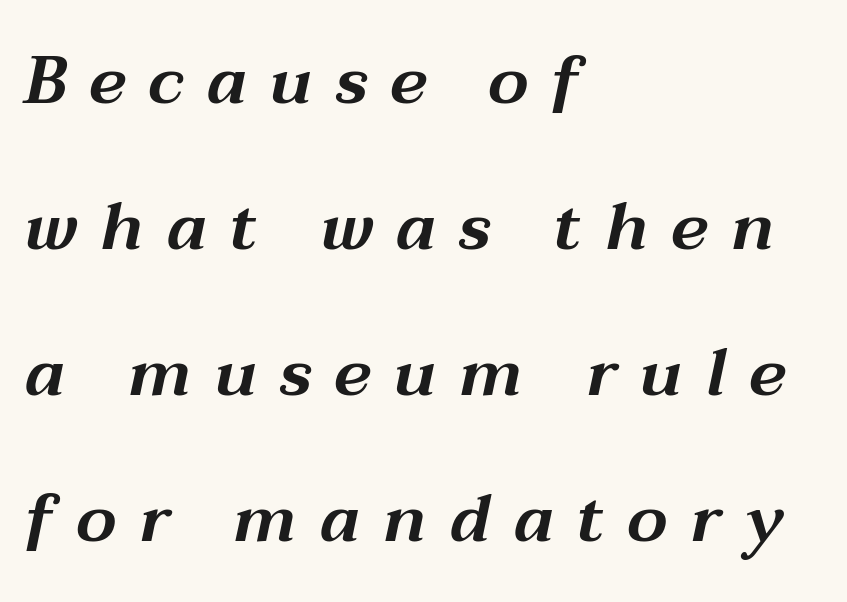
Q: Is the text italic (slanted)? A: Yes, it leans right by about 12 degrees.
Q: Is the text underlined? A: No.
Q: How is the paragraph aligned? A: Left-aligned.
Q: Is the spacing between letters normal or unusually wide? A: Unusually wide.
Q: Is the spacing between lines tight, normal or loose? A: Loose.
Q: Width (condensed, normal, or wide)? A: Wide.
Q: Stroke contrast? A: Medium.
Q: x-height? A: Medium.
Q: Monospaced? A: No.
